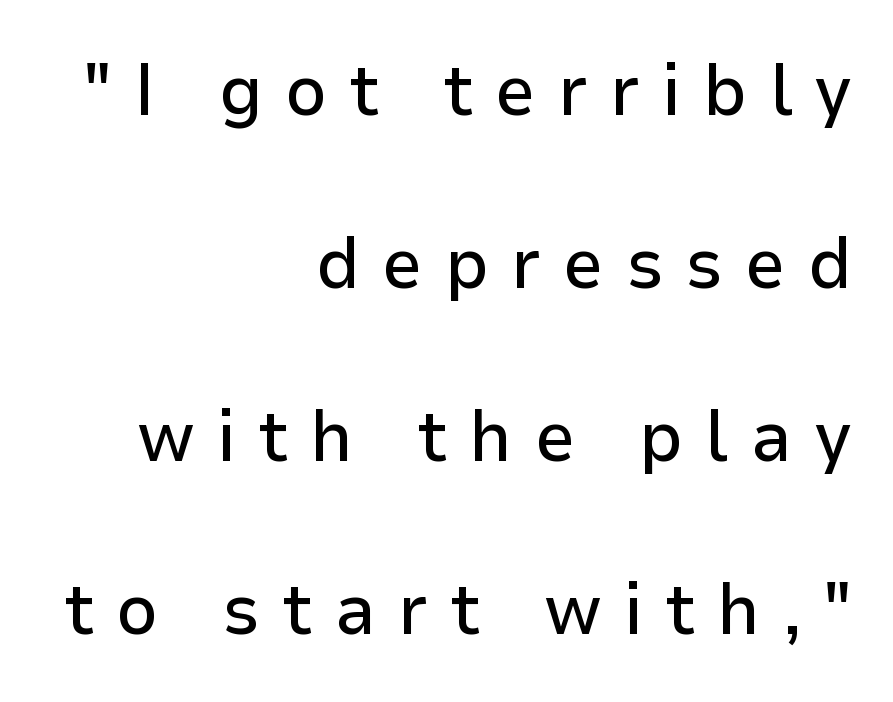
A bare baseline throughout the passage. The letters advance in unequal steps, a hallmark of proportional type. Line ends are locked; line starts wander. The rendering uses a large line-height, opening up the rows. The font's upright variant was chosen for this text.
